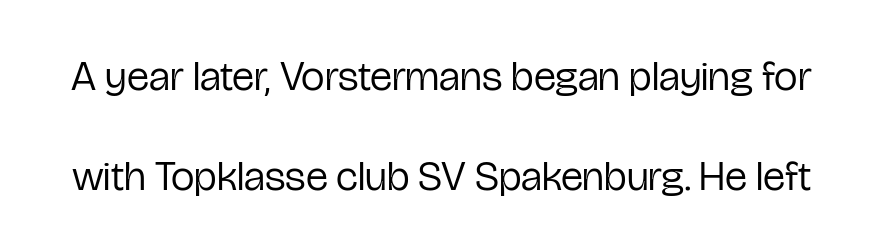
The image shows 42 px regular-weight, condensed sans-serif type, upright; set loose line spacing (2.38x), normal letter spacing, not underlined; low stroke contrast and a medium x-height.
